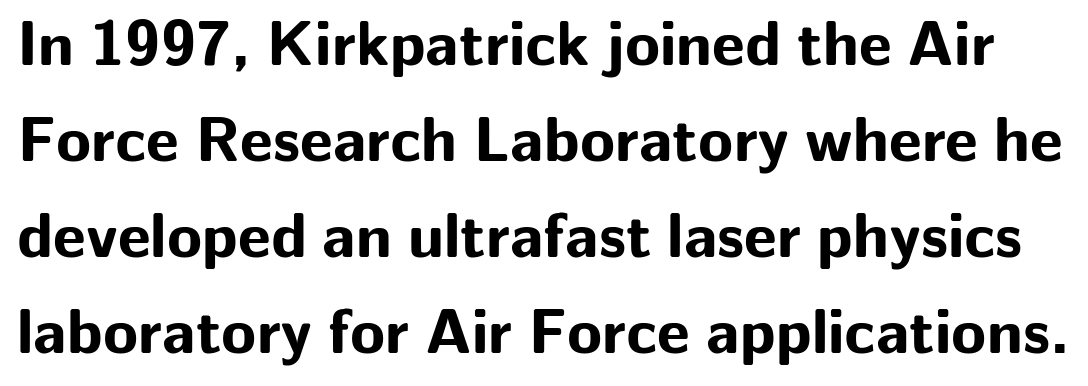
The image shows 64 px bold sans-serif type, upright; set normal line spacing (1.5x), normal letter spacing, not underlined; low stroke contrast and a medium x-height.
